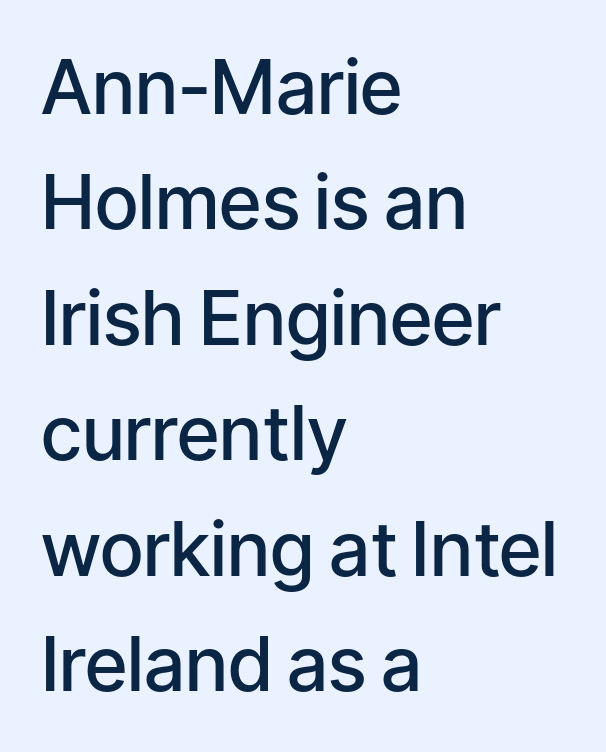
Students, this is semibold: more ink than regular, less than bold. What kind of face is this? One without serifs — a sans. The face used here is proportionally spaced, like ordinary book or web type. Quick note: not italic, upright. In terms of letterspacing, this is plain default setting.
